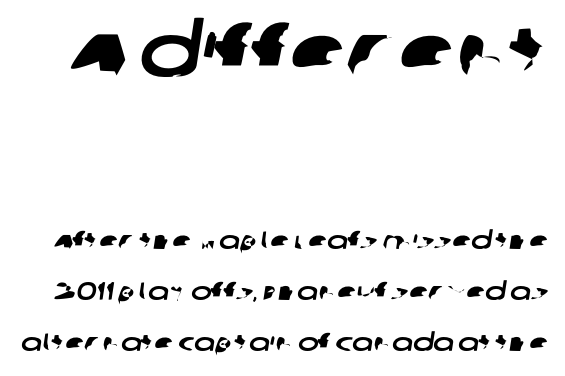
Q: Is the typeface a serif or a sans-serif typeface? A: Sans-serif.
Q: Is the text underlined? A: No.
Q: Is the spacing between letters normal or unusually wide? A: Normal.
Q: Is the spacing between lines tight, normal or loose? A: Loose.
Q: Which block of text is set in a larger size, the first (top) or the second (bottom)? A: The first (top) one.
Q: Width (condensed, normal, or wide)? A: Wide.
Q: Stroke contrast? A: Low.
Q: x-height? A: Large.
Q: Monospaced? A: No.
